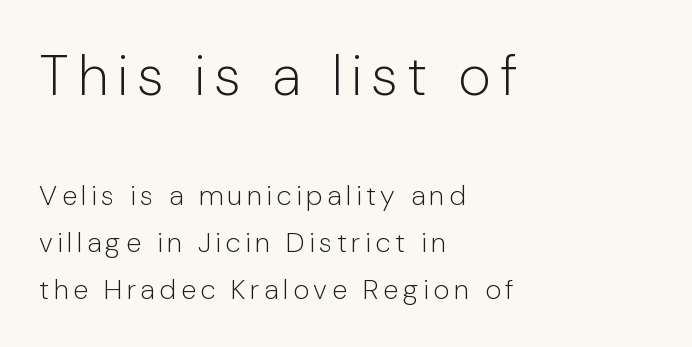
{"serif": "no", "italic": "no", "bold": "no", "weight": "light", "width": "normal", "stroke_contrast": "low", "x_height": "medium", "monospaced": "no", "underline": "no", "align": "left", "line_spacing": "normal", "line_spacing_ratio": 1.67, "larger_block": "first", "size_ratio": 2.0, "glyph_px": 56}
